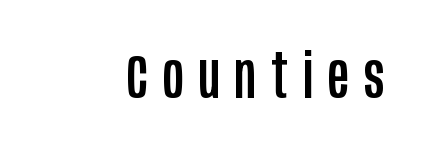
Students, note that the glyphs here are deliberately spaced far apart. Is this a fixed-width face? No — the glyphs have proportional, varying widths. A clean baseline with only descenders dipping below it. Posture: vertical. The passage shown is typeset with a sans-serif family.
